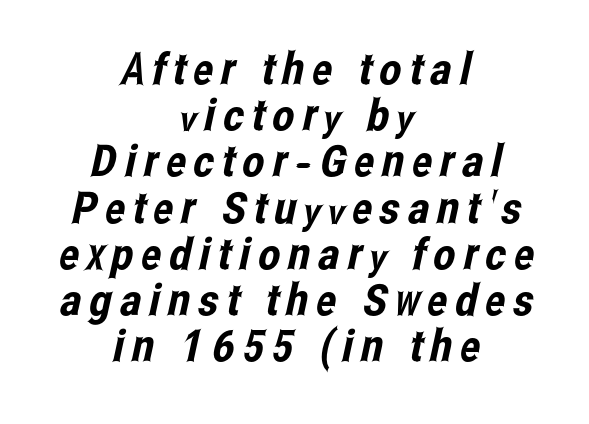
In CSS terms this would be text-align: center. The rendering uses a small line-height, squeezing the rows. Note: no serifs on the glyphs. Character widths vary here, with narrow letters taking less room than wide ones. Any mark beneath the type? The region is blank.
